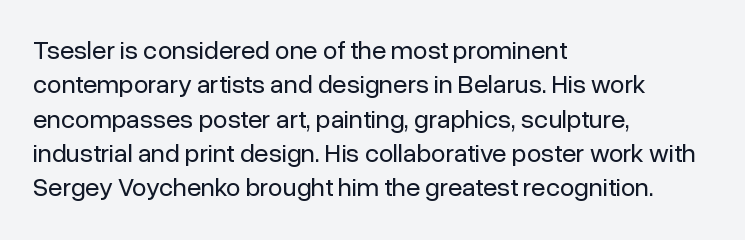
Leftover space on each line is placed entirely after the last word. Notice how the stems are strictly vertical — no italics here. The rendering uses a moderate line-height, typical for paragraphs. Underlining? Definitely not there. A light-to-regular cut is what we see here.
